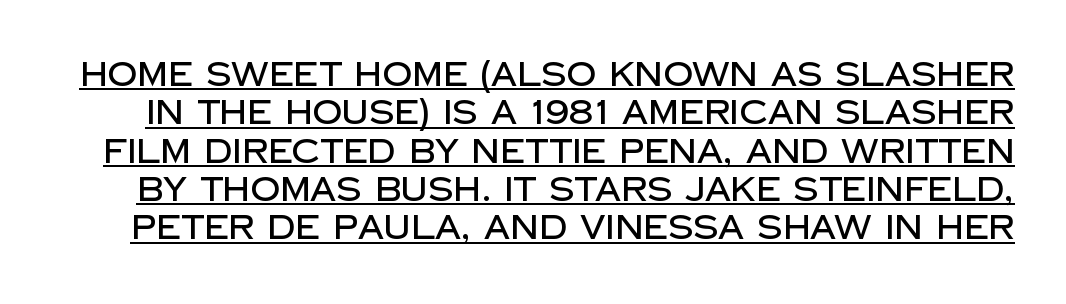
{"serif": "no", "italic": "no", "width": "normal", "stroke_contrast": "low", "x_height": "large", "monospaced": "no", "underline": "yes", "line_spacing_ratio": 1.16, "letter_spacing": "normal", "letter_spacing_em": 0.0, "glyph_px": 33}
